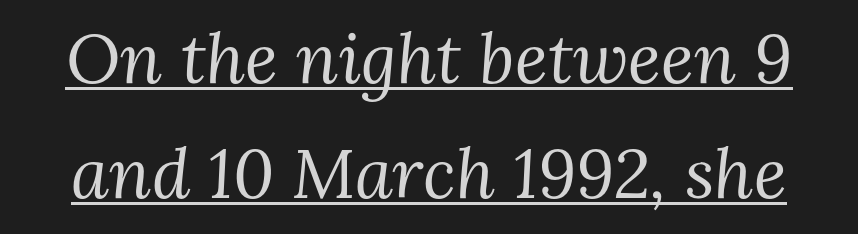
Looks like regular typesetting: each glyph gets only the width it needs. The lettering tilts uniformly, giving the passage an italic look. Old-style or modern, the face here clearly has serifs. Is there an underline? Yes — a line sits under the letters.
